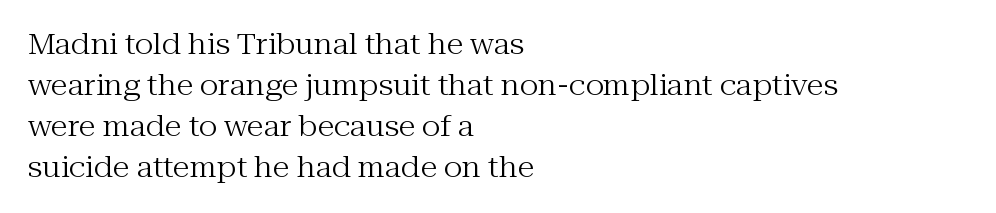
The words here are not underlined. This sample has the flowing, uneven cadence of proportional lettering. This is the regular roman posture of the typeface. Each line starts at the same left margin while the right side varies. Successive baselines arrive at the customary interval.
